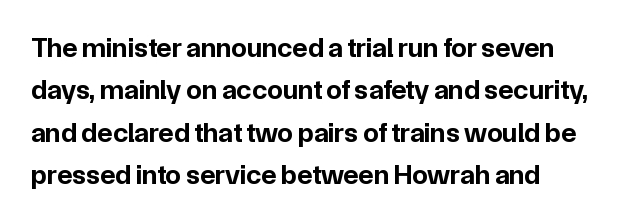
Q: Is the text bold? A: Yes.
Q: Is the text italic (slanted)? A: No, it is upright.
Q: Is the typeface a serif or a sans-serif typeface? A: Sans-serif.
Q: Is the text underlined? A: No.
Q: Is the spacing between letters normal or unusually wide? A: Normal.
Q: Is the spacing between lines tight, normal or loose? A: Normal.
Q: Width (condensed, normal, or wide)? A: Normal.
Q: Stroke contrast? A: Low.
Q: x-height? A: Medium.
Q: Monospaced? A: No.
